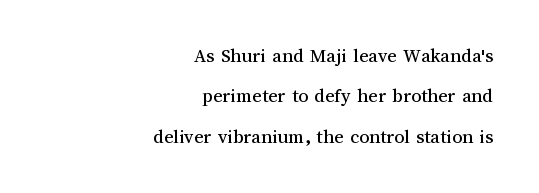
Q: Is the text italic (slanted)? A: No, it is upright.
Q: Is the text underlined? A: No.
Q: How is the paragraph aligned? A: Right-aligned.
Q: Is the spacing between letters normal or unusually wide? A: Normal.
Q: Is the spacing between lines tight, normal or loose? A: Loose.
